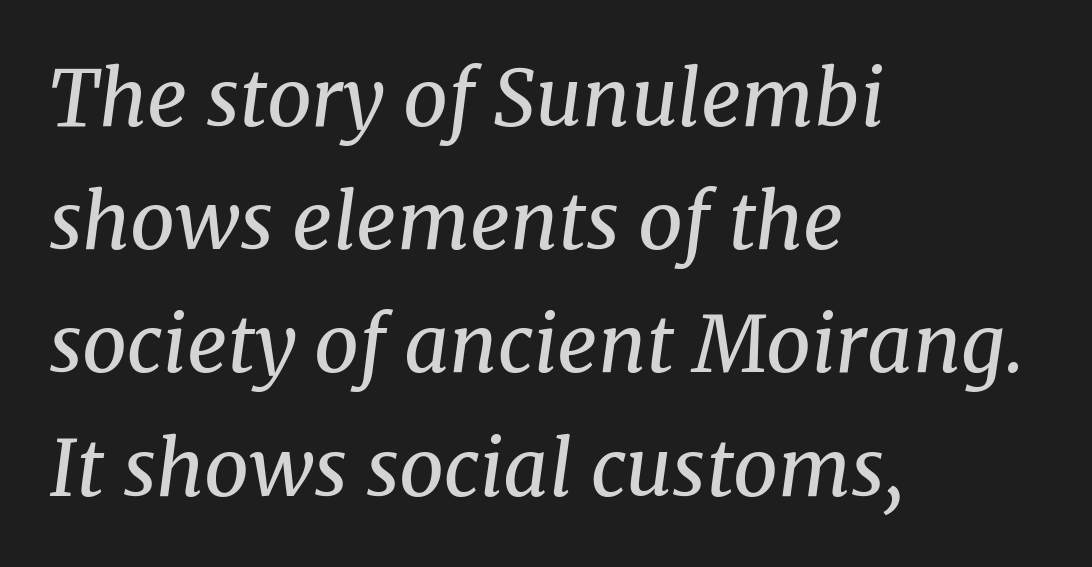
{"serif": "yes", "italic": "yes", "lean": "right", "slant_degrees": 8, "bold": "no", "weight": "regular", "width": "normal", "stroke_contrast": "medium", "x_height": "medium", "monospaced": "no", "underline": "no", "align": "left", "line_spacing": "normal", "line_spacing_ratio": 1.58, "letter_spacing": "normal", "letter_spacing_em": 0.0, "glyph_px": 78}
